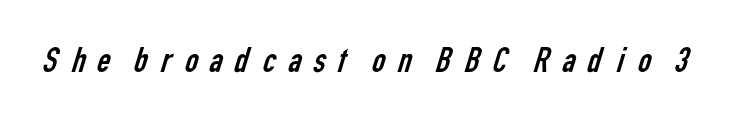
The image shows 37 px regular-weight, condensed sans-serif type; set unusually wide letter spacing (+0.23 em), not underlined; low stroke contrast and a medium x-height.
